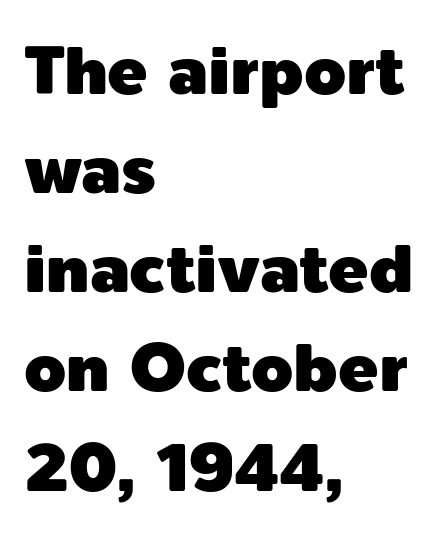
{"serif": "no", "italic": "no", "width": "normal", "x_height": "medium", "monospaced": "no", "underline": "no", "align": "left", "line_spacing": "normal", "line_spacing_ratio": 1.48, "letter_spacing": "normal", "letter_spacing_em": 0.0, "glyph_px": 67}
